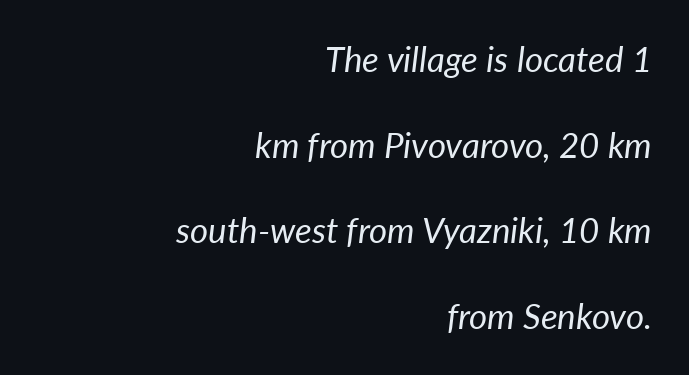
{"italic": "yes", "lean": "right", "slant_degrees": 7, "bold": "no", "weight": "regular", "width": "normal", "stroke_contrast": "low", "x_height": "medium", "monospaced": "no", "underline": "no", "align": "right", "line_spacing": "loose", "line_spacing_ratio": 2.45, "letter_spacing": "normal", "letter_spacing_em": 0.0, "glyph_px": 35}
